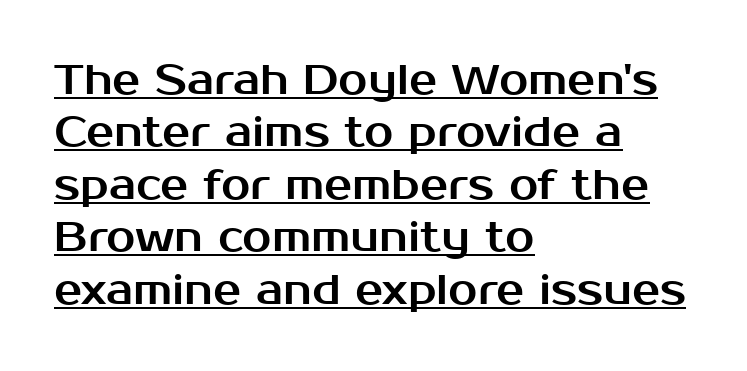
{"serif": "no", "italic": "no", "width": "normal", "stroke_contrast": "medium", "x_height": "medium", "monospaced": "no", "underline": "yes", "align": "left", "line_spacing": "normal", "line_spacing_ratio": 1.25, "letter_spacing": "normal", "letter_spacing_em": 0.0, "glyph_px": 42}
